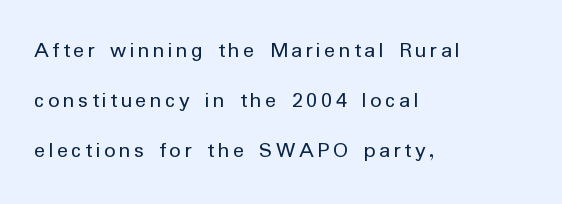
The rendering uses a large line-height, opening up the rows. The foot of each line stays bare and open. One-word summary of the alignment: left. Counters stay open thanks to moderate or lighter strokes. Nope, not italic — everything's standing straight.
